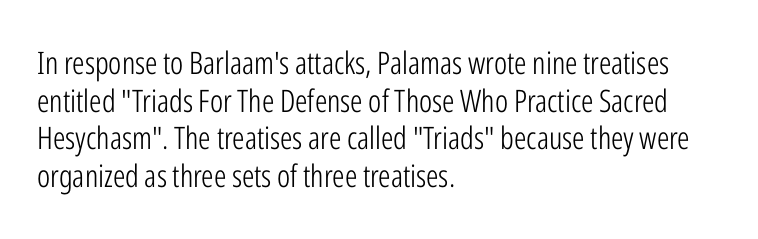
Q: Is the text bold? A: No.
Q: Is the text italic (slanted)? A: No, it is upright.
Q: Is the typeface a serif or a sans-serif typeface? A: Sans-serif.
Q: Is the text underlined? A: No.
Q: How is the paragraph aligned? A: Left-aligned.
Q: Is the spacing between letters normal or unusually wide? A: Normal.
Q: Width (condensed, normal, or wide)? A: Condensed.
Q: Stroke contrast? A: Low.
Q: x-height? A: Medium.
Q: Monospaced? A: No.
